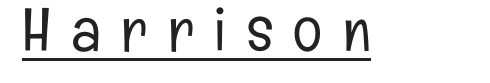
The image shows 61 px light, condensed sans-serif type, upright; set unusually wide letter spacing (+0.34 em), underlined; low stroke contrast and a medium x-height.
